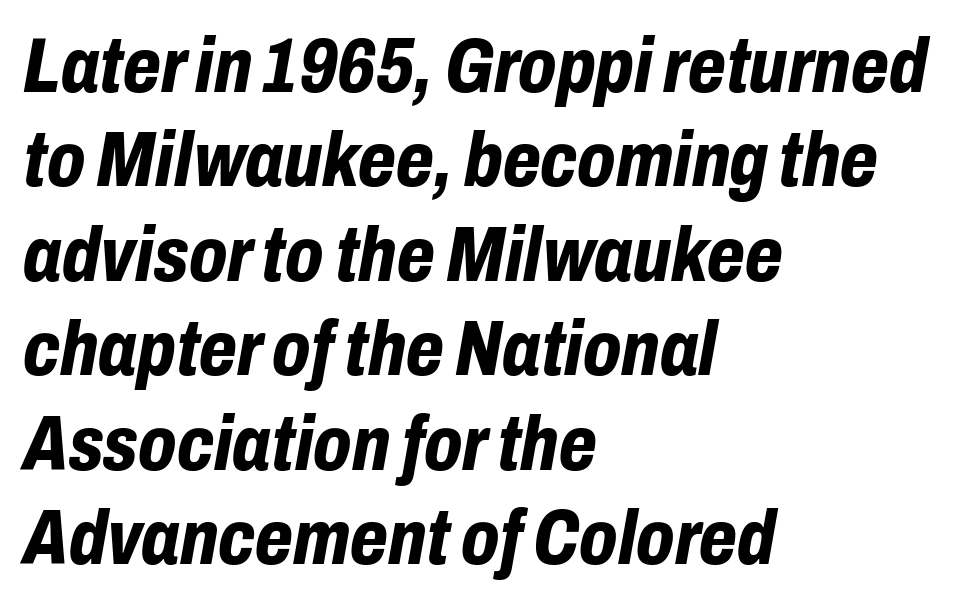
Q: Is the text bold? A: Yes.
Q: Is the text italic (slanted)? A: Yes, it leans right by about 10 degrees.
Q: Is the text underlined? A: No.
Q: How is the paragraph aligned? A: Left-aligned.
Q: Is the spacing between letters normal or unusually wide? A: Normal.
Q: Width (condensed, normal, or wide)? A: Condensed.
Q: Stroke contrast? A: Low.
Q: x-height? A: Medium.
Q: Monospaced? A: No.
